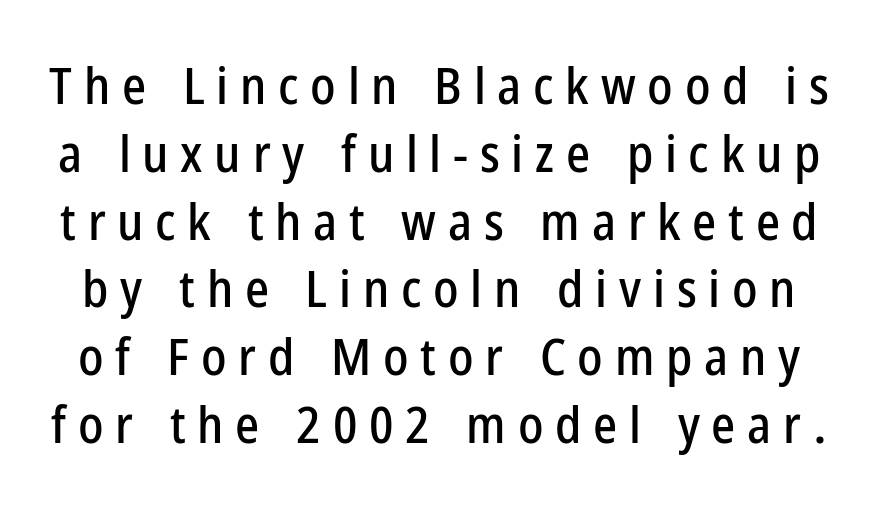
Q: Is the text italic (slanted)? A: No, it is upright.
Q: Is the typeface a serif or a sans-serif typeface? A: Sans-serif.
Q: Is the text underlined? A: No.
Q: Is the spacing between letters normal or unusually wide? A: Unusually wide.
Q: Is the spacing between lines tight, normal or loose? A: Normal.
Q: Width (condensed, normal, or wide)? A: Condensed.
Q: Stroke contrast? A: Low.
Q: x-height? A: Medium.
Q: Monospaced? A: No.
